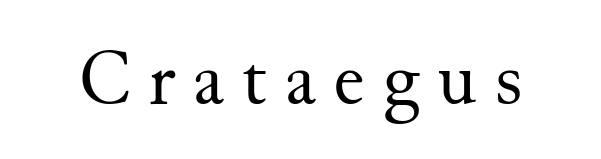
{"serif": "yes", "italic": "no", "bold": "no", "weight": "regular", "width": "normal", "stroke_contrast": "medium", "x_height": "small", "monospaced": "no", "underline": "no", "letter_spacing": "wide", "letter_spacing_em": 0.23, "glyph_px": 78}
